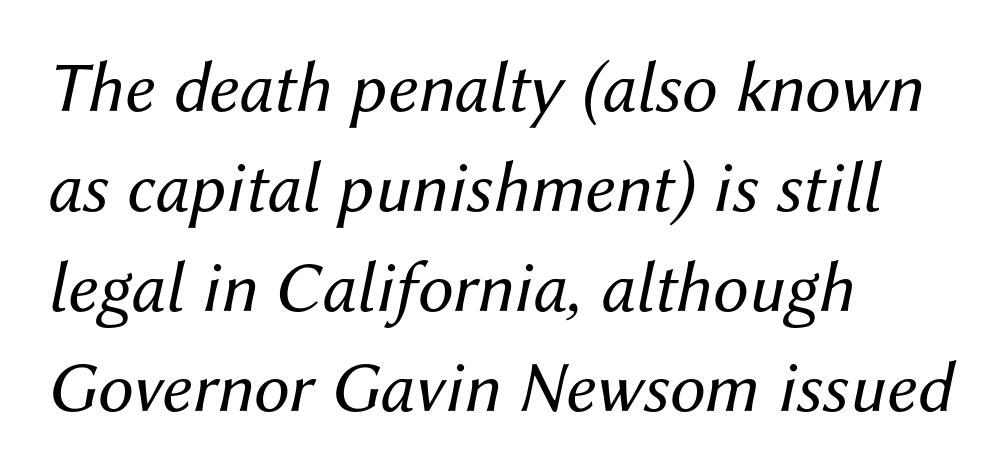
The rendering uses a moderate line-height, typical for paragraphs. Has an underline been added? It has not. The weight tops out at a normal text grade. Every character sits at an angle, as italics do. These lines keep a tight, regular rhythm from letter to letter.
